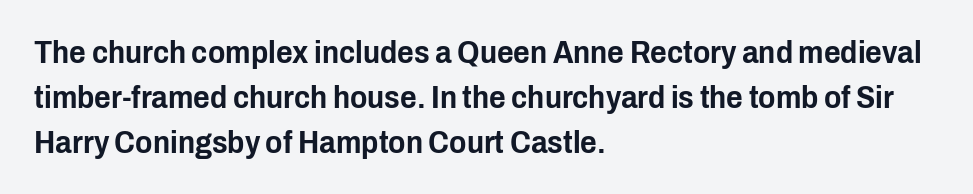
{"serif": "no", "italic": "no", "width": "condensed", "stroke_contrast": "low", "x_height": "medium", "monospaced": "no", "underline": "no", "align": "left", "line_spacing": "normal", "line_spacing_ratio": 1.4, "letter_spacing": "normal", "letter_spacing_em": 0.0, "glyph_px": 32}
